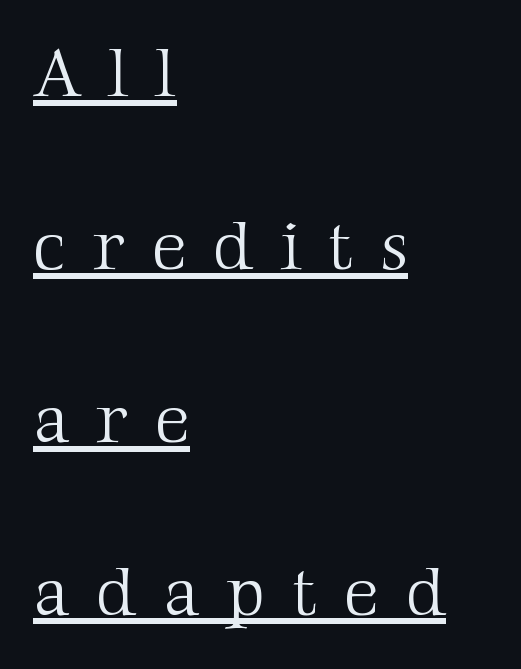
{"serif": "yes", "italic": "no", "bold": "no", "weight": "light", "width": "normal", "stroke_contrast": "medium", "x_height": "medium", "monospaced": "no", "underline": "yes", "align": "left", "line_spacing": "loose", "line_spacing_ratio": 2.47, "letter_spacing": "wide", "letter_spacing_em": 0.38, "glyph_px": 70}
